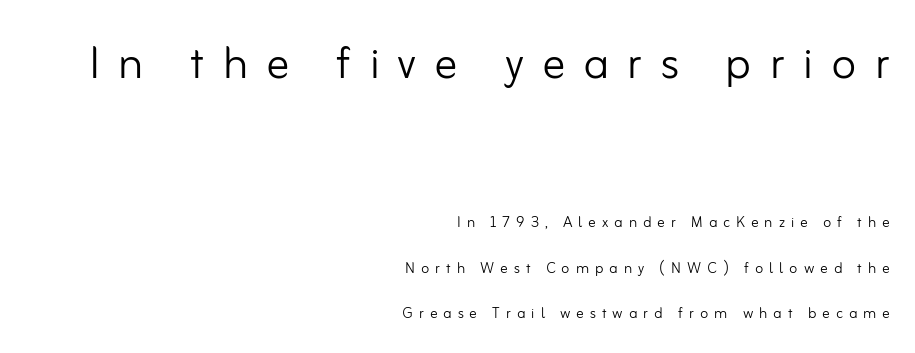
Q: Is the text bold? A: No.
Q: Is the text italic (slanted)? A: No, it is upright.
Q: Is the typeface a serif or a sans-serif typeface? A: Sans-serif.
Q: Is the text underlined? A: No.
Q: How is the paragraph aligned? A: Right-aligned.
Q: Is the spacing between letters normal or unusually wide? A: Unusually wide.
Q: Is the spacing between lines tight, normal or loose? A: Loose.
Q: Which block of text is set in a larger size, the first (top) or the second (bottom)? A: The first (top) one.
Q: Width (condensed, normal, or wide)? A: Normal.
Q: Stroke contrast? A: Low.
Q: x-height? A: Small.
Q: Monospaced? A: No.
